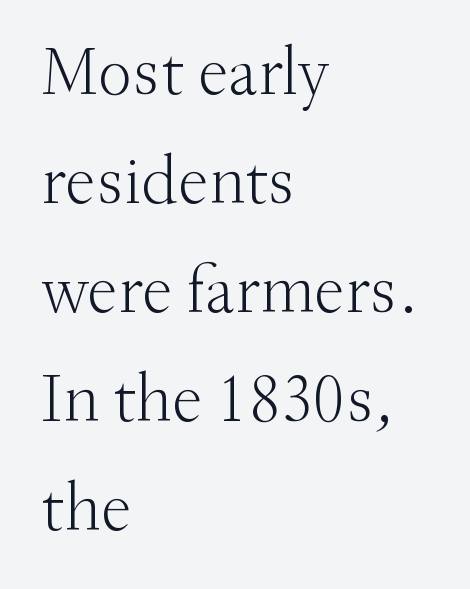
{"serif": "yes", "italic": "no", "bold": "no", "weight": "light", "width": "normal", "stroke_contrast": "medium", "x_height": "small", "monospaced": "no", "underline": "no", "align": "left", "line_spacing": "normal", "line_spacing_ratio": 1.58, "letter_spacing": "normal", "letter_spacing_em": 0.0, "glyph_px": 69}
